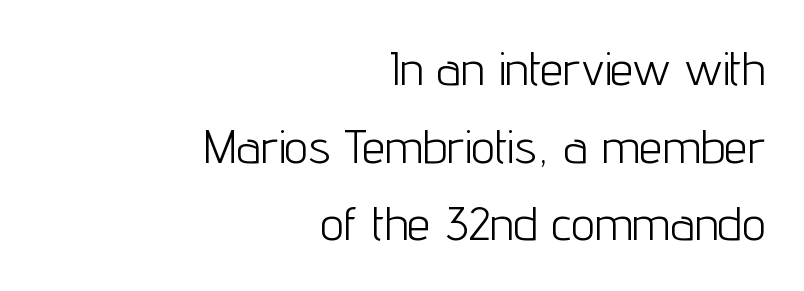
The image shows 47 px light, condensed sans-serif type, upright; set right-aligned, normal line spacing (1.65x), normal letter spacing, not underlined; low stroke contrast and a medium x-height.
